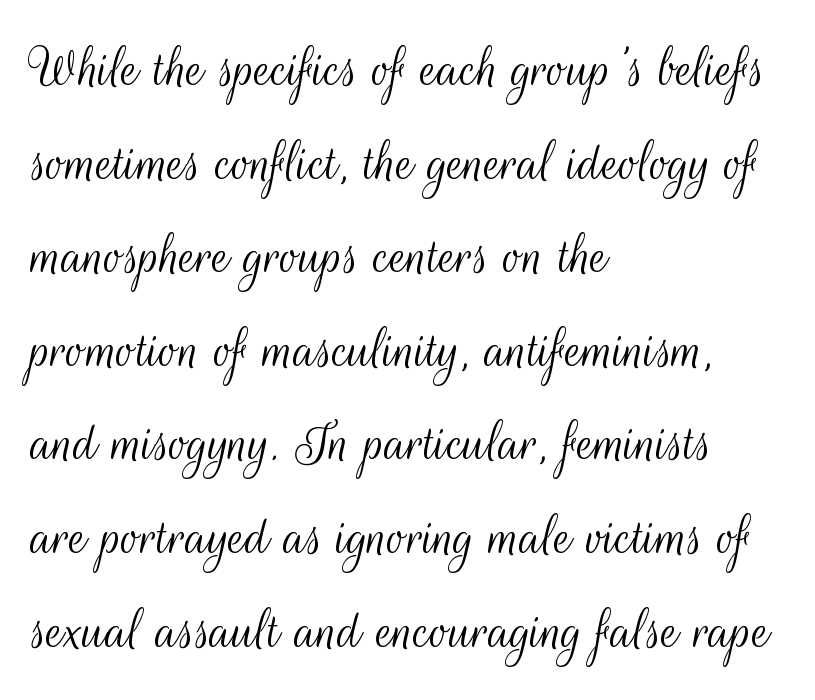
The image shows 62 px light, condensed sans-serif type; set left-aligned, normal line spacing (1.51x), normal letter spacing, not underlined; medium stroke contrast and a small x-height.
